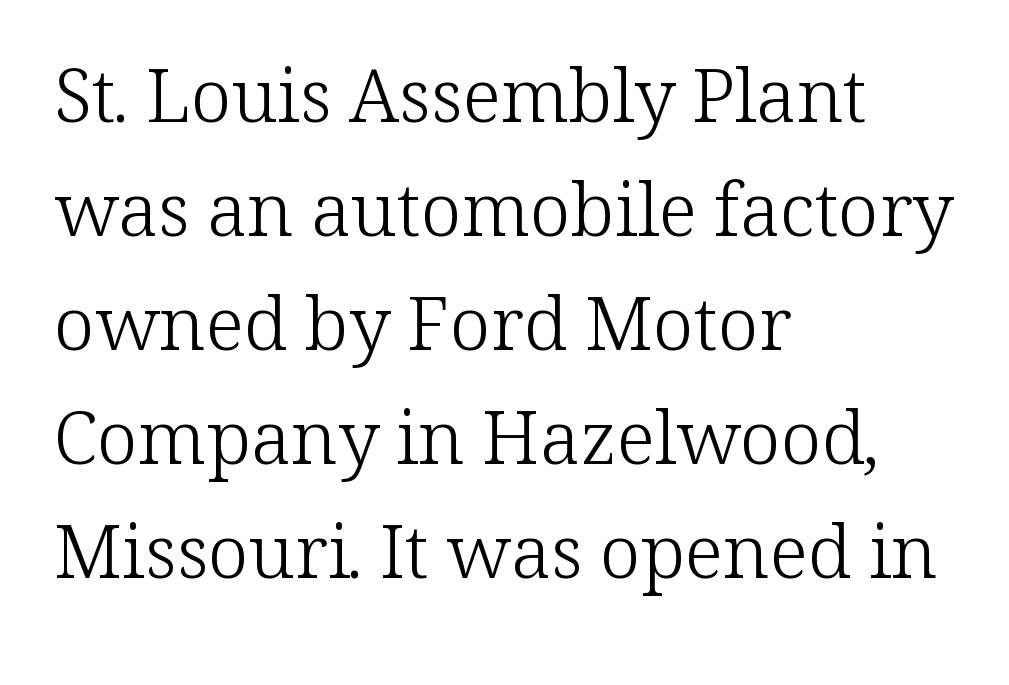
In terms of letterform style, serifs are clearly present. Spacing verdict: proportional, widths tailored to each character. Type without underlining. The paragraph has a hard left edge and a soft right edge.
